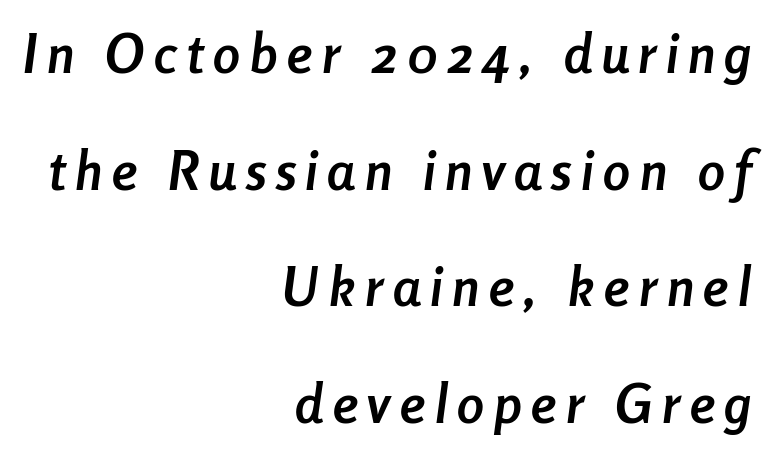
Q: Is the text bold? A: Yes.
Q: Is the text italic (slanted)? A: Yes, it leans right by about 8 degrees.
Q: Is the text underlined? A: No.
Q: How is the paragraph aligned? A: Right-aligned.
Q: Is the spacing between lines tight, normal or loose? A: Loose.
Q: Width (condensed, normal, or wide)? A: Condensed.
Q: Stroke contrast? A: Low.
Q: x-height? A: Medium.
Q: Monospaced? A: No.
